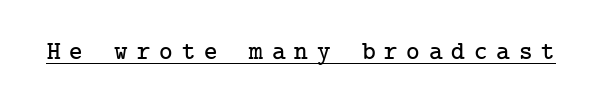
The image shows 26 px text type, upright; set unusually wide letter spacing (+0.34 em), underlined.
